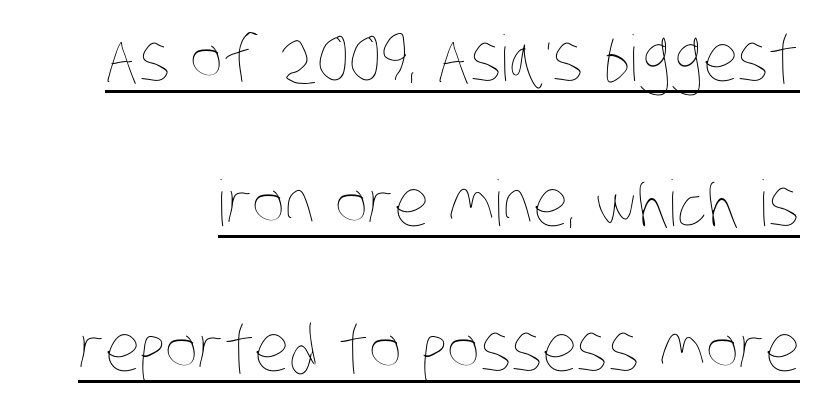
{"bold": "no", "weight": "thin", "width": "condensed", "stroke_contrast": "low", "x_height": "large", "monospaced": "no", "underline": "yes", "line_spacing": "loose", "line_spacing_ratio": 2.3, "letter_spacing": "normal", "letter_spacing_em": 0.0, "glyph_px": 63}
